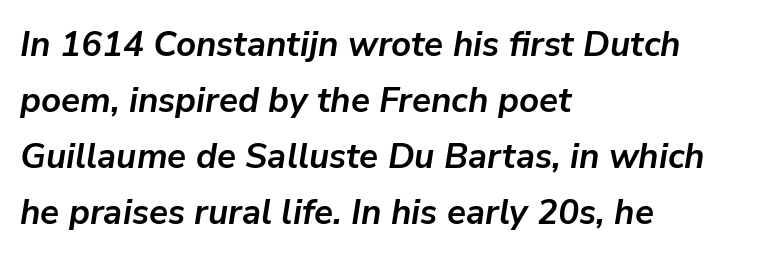
The image shows 35 px semibold type, italic (leaning right); set left-aligned, normal line spacing (1.6x), normal letter spacing, not underlined; low stroke contrast and a medium x-height.
